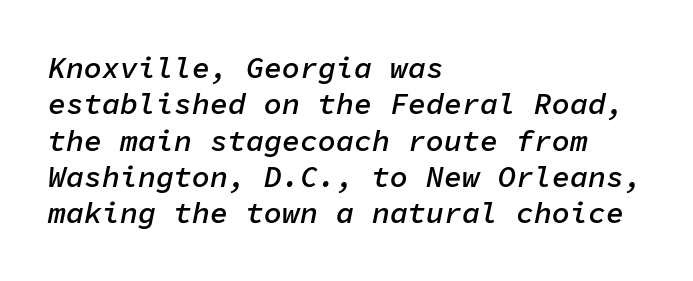
The lines are quadded left. Stroke thickness is moderately raised; the sample reads as semibold. Fixed-width glyphs throughout — classic coding-font behaviour. Looking at the ascenders, they clearly lean. Each word holds together tightly as a unit, with standard inter-letter gaps.
